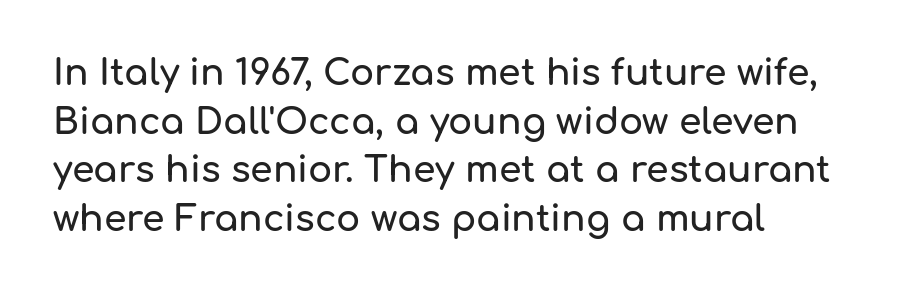
Left-aligned paragraph, ragged on the right. This is the regular roman posture of the typeface. Underlining? Definitely not there. The type is set solid horizontally, with unmodified tracking. Letterform terminals end flat and unadorned throughout the passage. Each letter keeps its own natural width here, so spacing adapts to shape.
